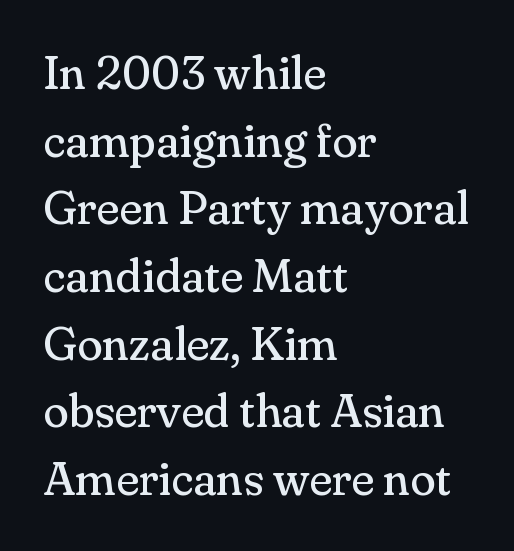
The face used here is rendered with its standard letterfit. Style check: upright. Bare-footed words on every line. Looks like regular typesetting: each glyph gets only the width it needs.
